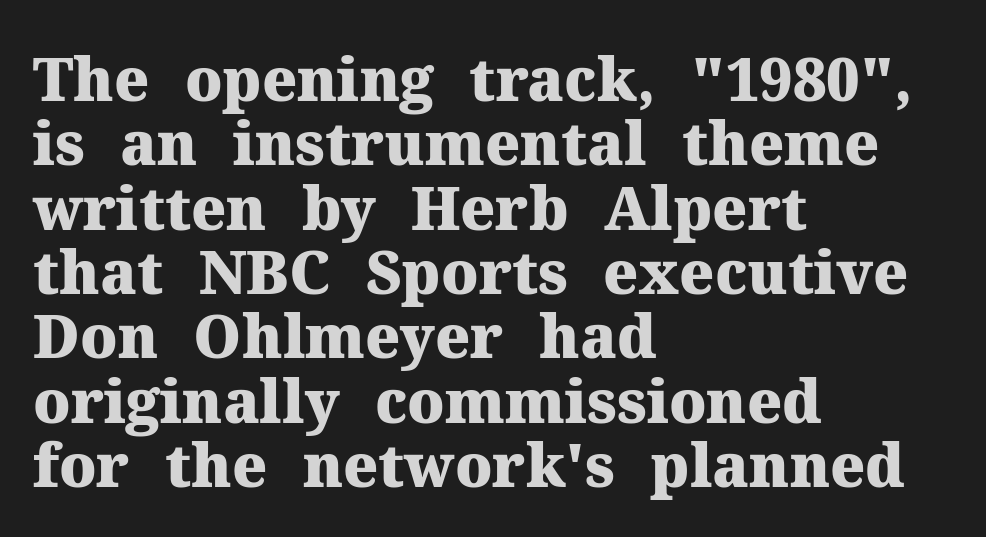
{"serif": "yes", "italic": "no", "bold": "yes", "weight": "heavy", "width": "normal", "stroke_contrast": "medium", "x_height": "medium", "monospaced": "no", "underline": "no", "align": "left", "line_spacing": "tight", "line_spacing_ratio": 1.09, "letter_spacing": "normal", "letter_spacing_em": 0.0, "glyph_px": 59}
